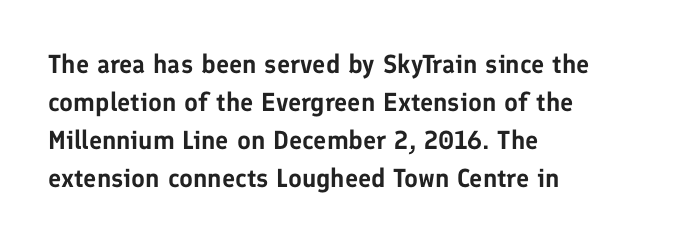
Q: Is the text italic (slanted)? A: No, it is upright.
Q: Is the text underlined? A: No.
Q: How is the paragraph aligned? A: Left-aligned.
Q: Is the spacing between letters normal or unusually wide? A: Normal.
Q: Is the spacing between lines tight, normal or loose? A: Normal.
